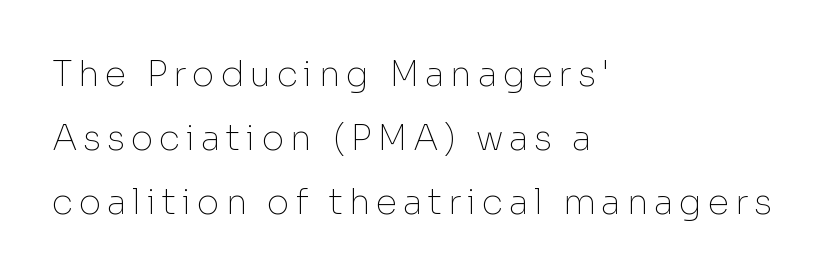
{"serif": "no", "italic": "no", "bold": "no", "weight": "thin", "width": "normal", "stroke_contrast": "low", "x_height": "medium", "monospaced": "no", "underline": "no", "align": "left", "line_spacing_ratio": 1.83, "glyph_px": 35}
